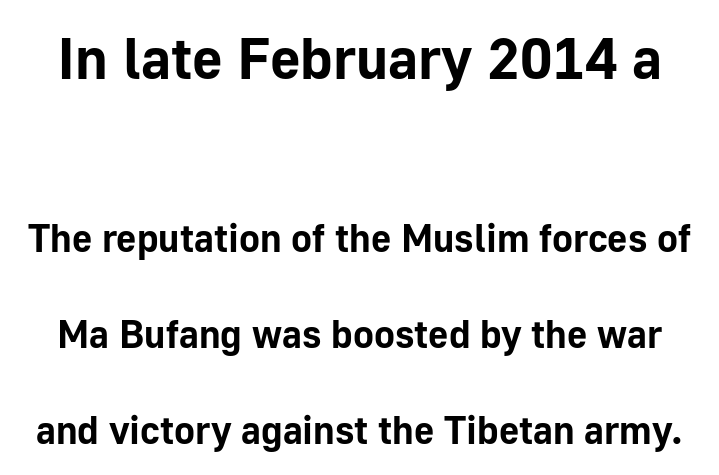
The image shows 59 px bold sans-serif type, upright; set loose line spacing (2.46x), normal letter spacing, not underlined; the first (top) block is 1.51x larger; low stroke contrast and a medium x-height.
